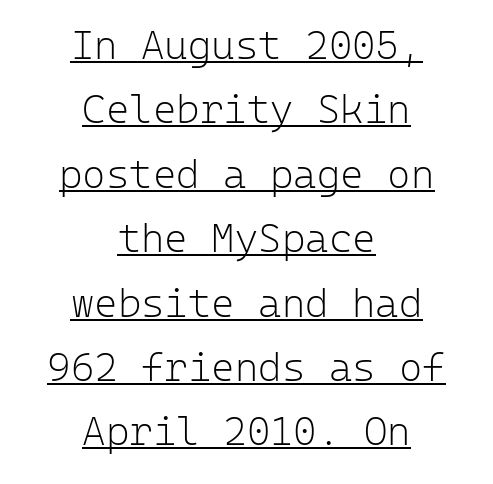
Q: Is the text bold? A: No.
Q: Is the text italic (slanted)? A: No, it is upright.
Q: Is the typeface a serif or a sans-serif typeface? A: Sans-serif.
Q: Is the text underlined? A: Yes.
Q: How is the paragraph aligned? A: Centered.
Q: Is the spacing between letters normal or unusually wide? A: Normal.
Q: Is the spacing between lines tight, normal or loose? A: Normal.
Q: Width (condensed, normal, or wide)? A: Normal.
Q: Stroke contrast? A: Low.
Q: x-height? A: Medium.
Q: Monospaced? A: Yes.
